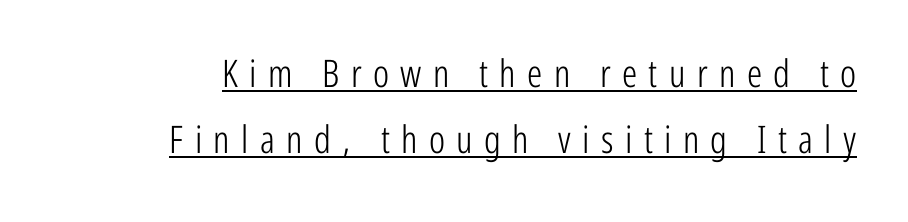
Q: Is the text bold? A: No.
Q: Is the text italic (slanted)? A: No, it is upright.
Q: Is the typeface a serif or a sans-serif typeface? A: Sans-serif.
Q: Is the text underlined? A: Yes.
Q: Is the spacing between letters normal or unusually wide? A: Unusually wide.
Q: Width (condensed, normal, or wide)? A: Condensed.
Q: Stroke contrast? A: Low.
Q: x-height? A: Medium.
Q: Monospaced? A: No.
